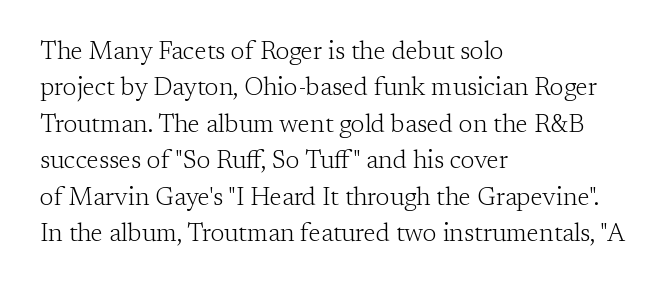
{"italic": "no", "bold": "no", "underline": "no", "align": "left", "line_spacing": "normal", "line_spacing_ratio": 1.46, "letter_spacing": "normal", "letter_spacing_em": 0.0, "glyph_px": 25}
